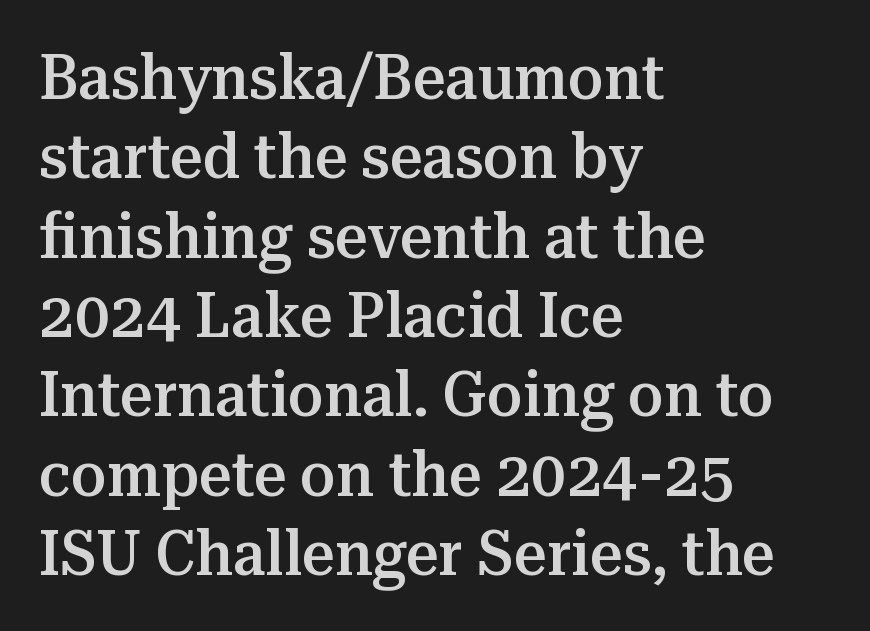
Regarding serifs, this sample has them. Reading down the block, your eye returns to a fixed left position each line. Observe the ordinary spacing: letters are neighbours, not strangers. A typesetter would call this proportional, since set widths differ per character.
